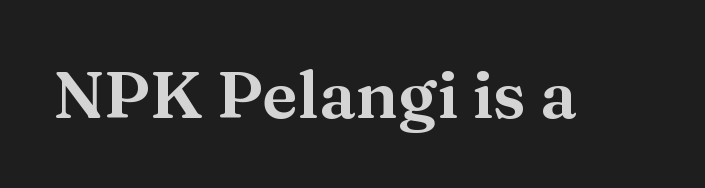
I'd call this a serif setting — the letters wear small feet. The typography opts for an upright posture over an oblique one. You could call the tracking neutral — neither tight nor loose. The rendering uses natural spacing where letterforms have individual widths. Only glyphs here, with clear space below each row.
